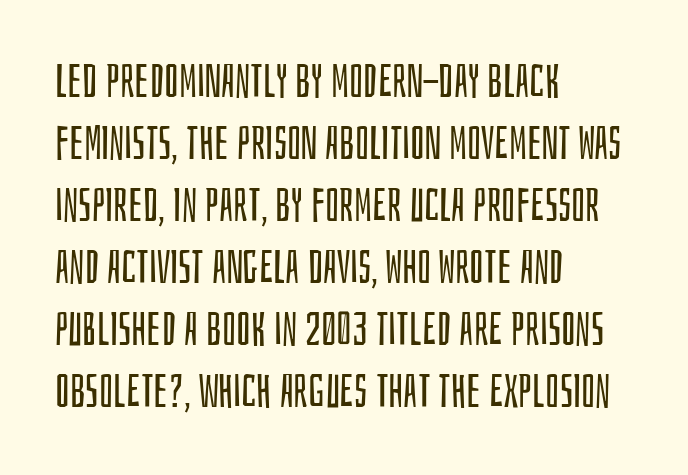
Q: Is the text bold? A: No.
Q: Is the text italic (slanted)? A: No, it is upright.
Q: Is the typeface a serif or a sans-serif typeface? A: Sans-serif.
Q: Is the text underlined? A: No.
Q: How is the paragraph aligned? A: Left-aligned.
Q: Is the spacing between letters normal or unusually wide? A: Normal.
Q: Is the spacing between lines tight, normal or loose? A: Normal.
Q: Width (condensed, normal, or wide)? A: Condensed.
Q: Stroke contrast? A: Low.
Q: x-height? A: Large.
Q: Monospaced? A: No.
